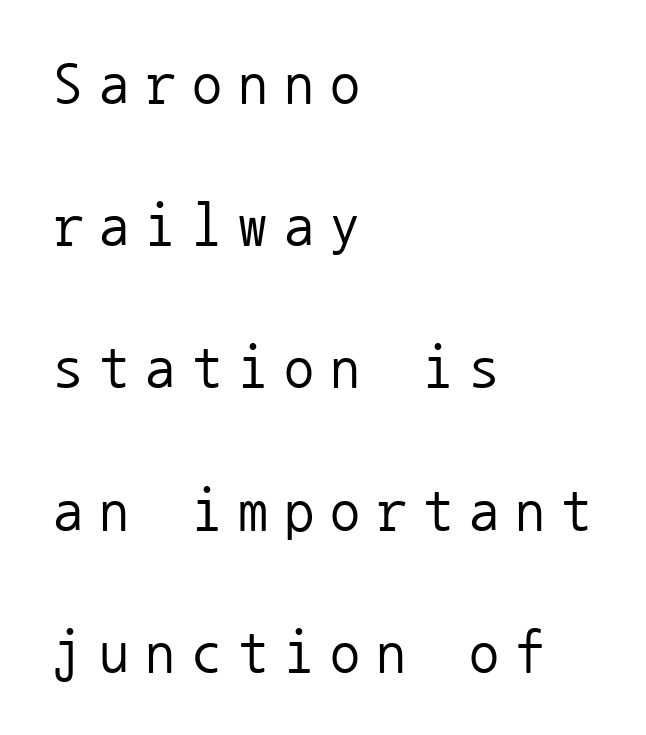
Is the letter spacing exaggerated? Yes — the characters are pushed far apart. The strokes are not fattened; the text isn't bold. The passage shown is typeset with a sans-serif family. No italicization has been applied; the sample stays upright. The compositor pushed each line to the left boundary. Decoration check: the copy has no underline.
